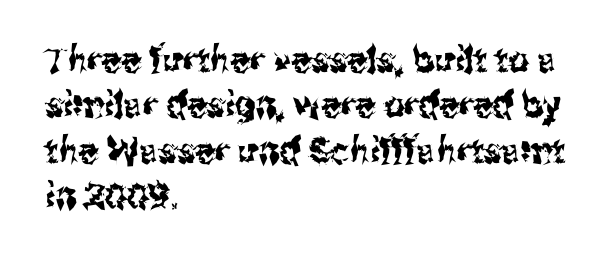
Q: Is the text italic (slanted)? A: No, it is upright.
Q: Is the typeface a serif or a sans-serif typeface? A: Sans-serif.
Q: Is the text underlined? A: No.
Q: How is the paragraph aligned? A: Left-aligned.
Q: Is the spacing between letters normal or unusually wide? A: Normal.
Q: Is the spacing between lines tight, normal or loose? A: Normal.
Q: Width (condensed, normal, or wide)? A: Condensed.
Q: Stroke contrast? A: Medium.
Q: x-height? A: Medium.
Q: Monospaced? A: No.
